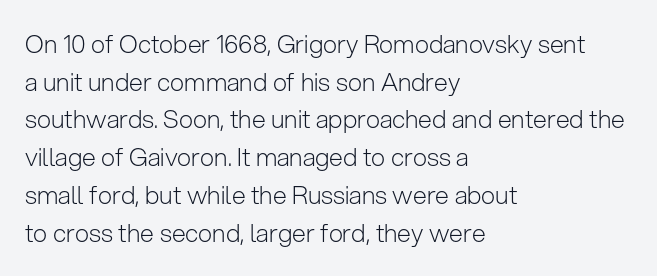
{"italic": "no", "bold": "no", "underline": "no", "align": "left", "line_spacing": "normal", "line_spacing_ratio": 1.51, "letter_spacing": "normal", "letter_spacing_em": 0.0, "glyph_px": 25}
